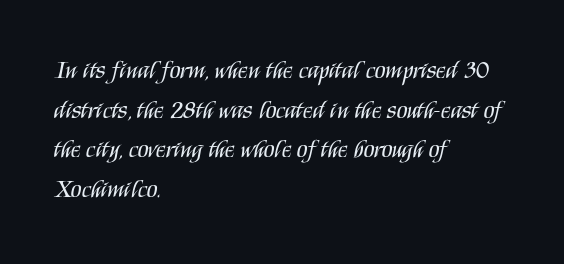
Q: Is the text bold? A: No.
Q: Is the text italic (slanted)? A: Yes.
Q: Is the text underlined? A: No.
Q: How is the paragraph aligned? A: Left-aligned.
Q: Is the spacing between letters normal or unusually wide? A: Normal.
Q: Is the spacing between lines tight, normal or loose? A: Normal.
